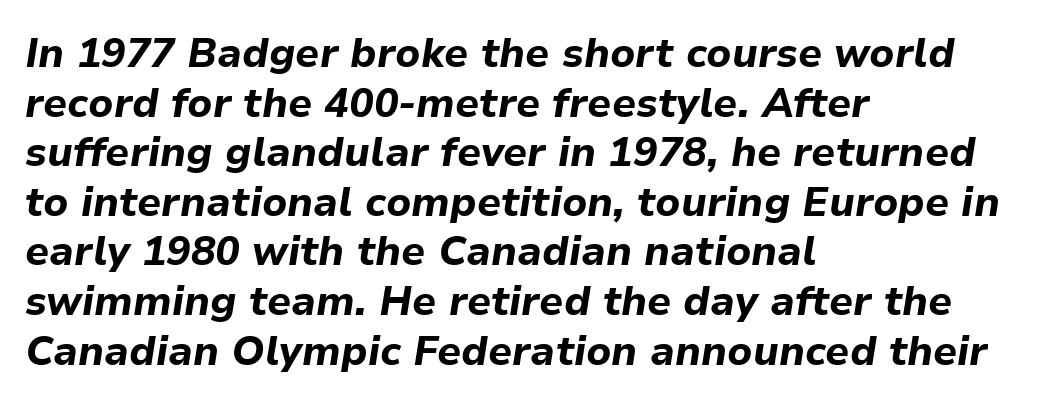
The string is rendered with underlining switched off. Compared with ordinary roman type, these characters are visibly tilted. Do the characters align in a grid? No, the font is proportional. Visually the block forms a straight wall on the left and a jagged coastline on the right. Inter-character spacing is left at the font's built-in metrics.
